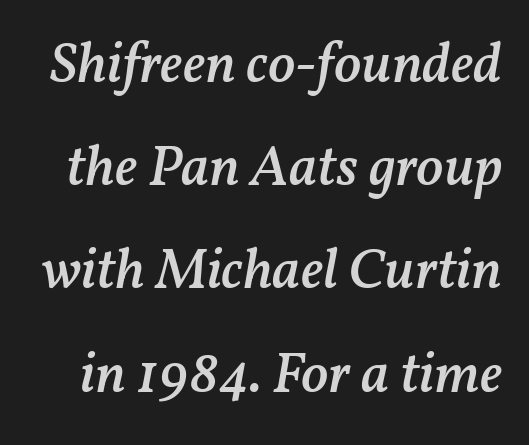
{"italic": "yes", "lean": "right", "slant_degrees": 11, "bold": "semi", "weight": "semibold", "width": "normal", "stroke_contrast": "medium", "x_height": "medium", "monospaced": "no", "underline": "no", "line_spacing_ratio": 1.81, "letter_spacing": "normal", "letter_spacing_em": 0.0, "glyph_px": 57}
